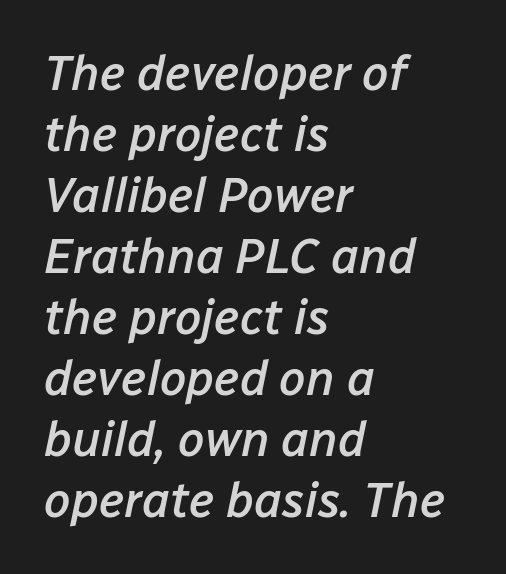
The image shows 48 px semibold type, italic (leaning right); set left-aligned, normal line spacing (1.27x), normal letter spacing, not underlined; low stroke contrast and a medium x-height.
